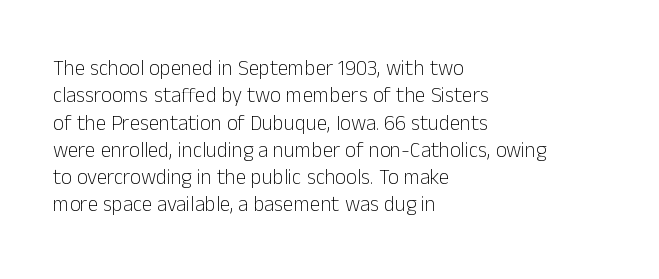
Reading down the block, your eye returns to a fixed left position each line. The weight tops out at a normal text grade. Interline gaps are of average width in this sample. The letters sit at their default tracking, neither squeezed nor spread.
